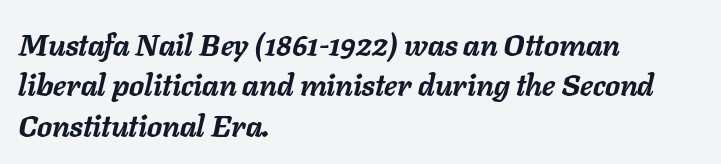
The image shows 30 px semibold type, italic (leaning right); set left-aligned, normal line spacing (1.35x), normal letter spacing, not underlined; low stroke contrast and a medium x-height.
